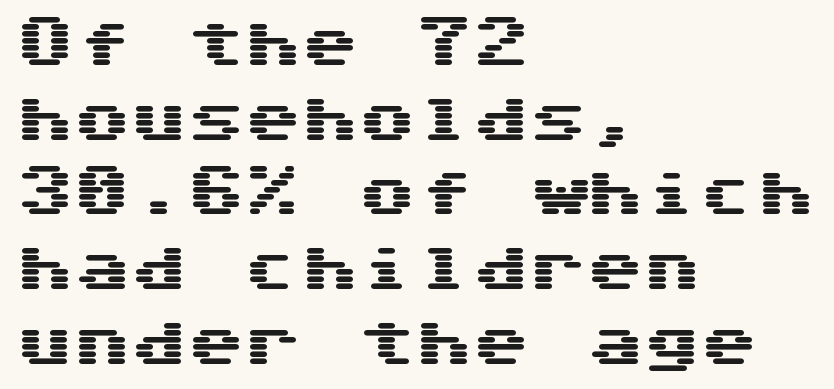
The image shows 57 px wide sans-serif type, upright, monospaced; set left-aligned, normal line spacing (1.31x), normal letter spacing, not underlined; medium stroke contrast and a medium x-height.
